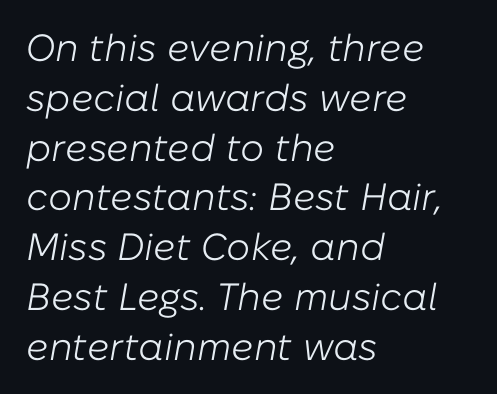
The setting favours the left margin, as ordinary paragraphs usually do. Think of a printed novel: that variable character pitch is what you see here. Summary of weight: not heavy and not bold. The gaps between neighbouring characters are ordinary and unremarkable. Reading down the column, the eye jumps a familiar distance to each next line. Descenders are the only things crossing below the line.
